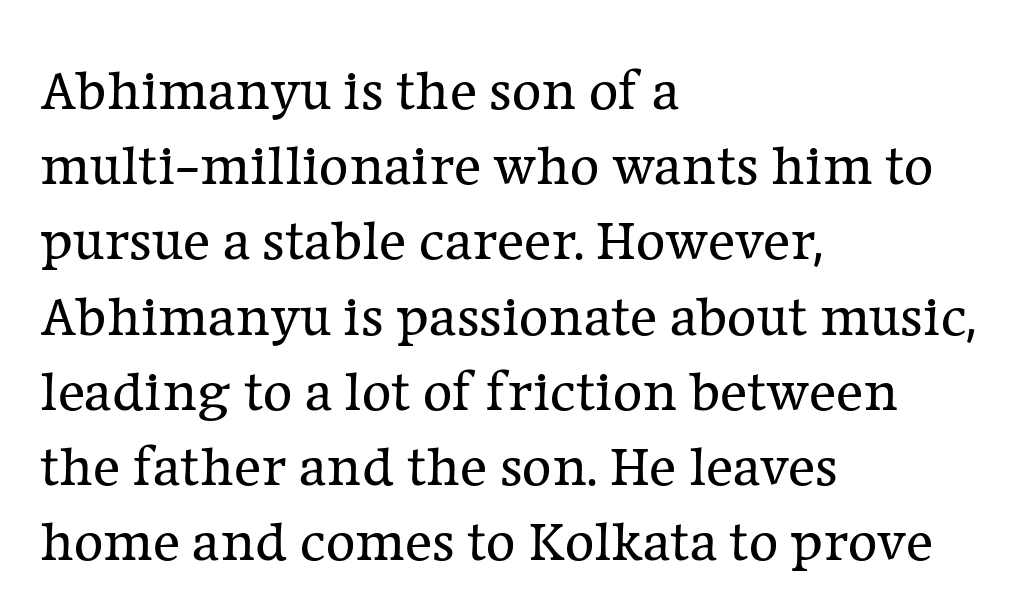
Q: Is the text bold? A: No.
Q: Is the text italic (slanted)? A: No, it is upright.
Q: Is the typeface a serif or a sans-serif typeface? A: Serif.
Q: Is the text underlined? A: No.
Q: How is the paragraph aligned? A: Left-aligned.
Q: Is the spacing between letters normal or unusually wide? A: Normal.
Q: Is the spacing between lines tight, normal or loose? A: Normal.
Q: Width (condensed, normal, or wide)? A: Normal.
Q: Stroke contrast? A: Low.
Q: x-height? A: Medium.
Q: Monospaced? A: No.
